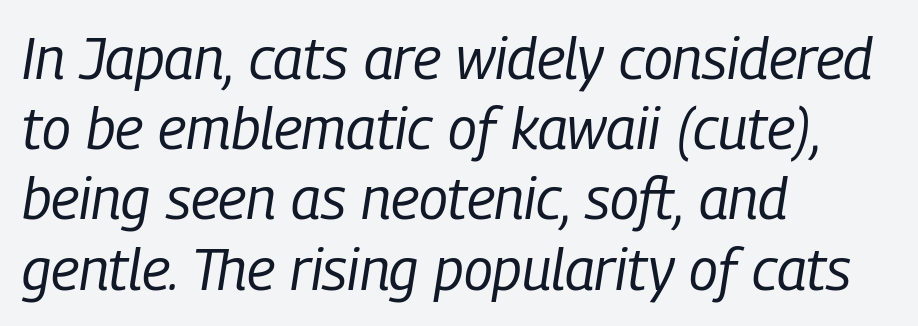
The image shows 58 px regular-weight, condensed type, italic (leaning right); set left-aligned, line spacing 1.21x, normal letter spacing, not underlined; low stroke contrast and a medium x-height.
